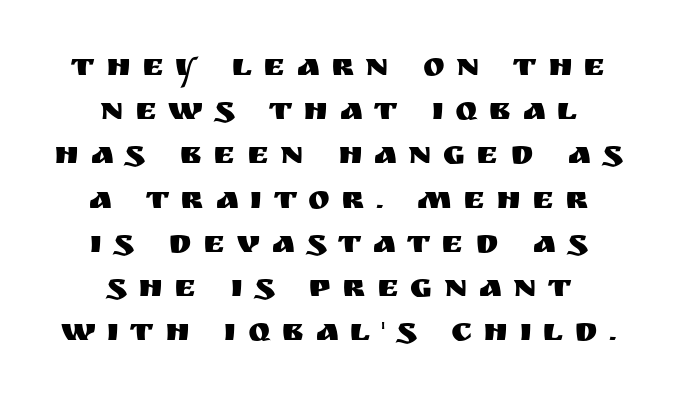
This sample is center-justified, so both line endings float freely. You can tell it's not italic because the verticals are truly vertical. Vertical spacing — default. A typesetter would call this proportional, since set widths differ per character. Just letters on the line, the space beneath them empty.
